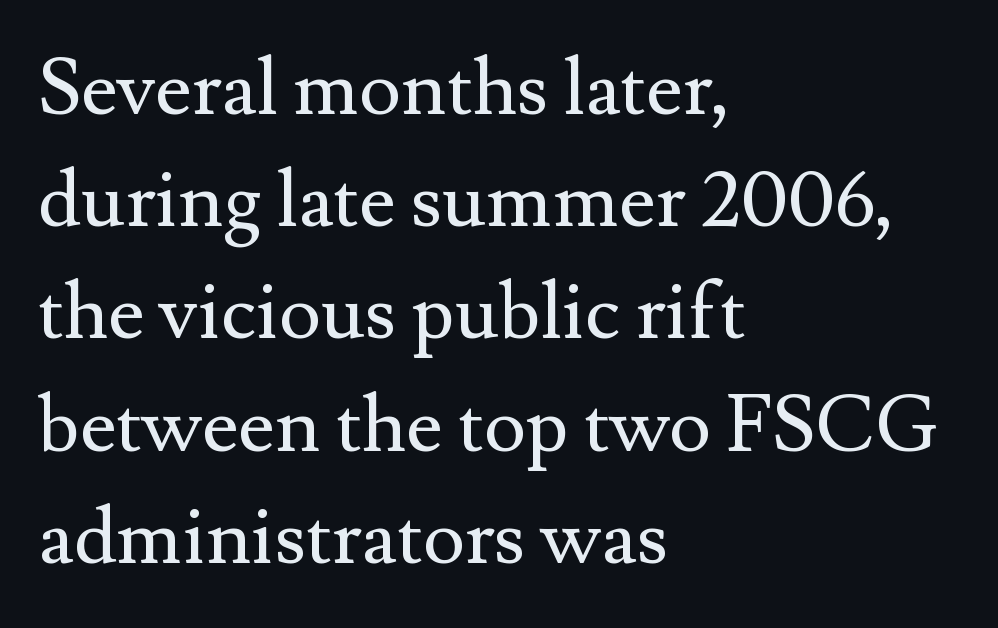
{"serif": "yes", "italic": "no", "bold": "no", "weight": "regular", "width": "normal", "stroke_contrast": "medium", "x_height": "small", "monospaced": "no", "underline": "no", "align": "left", "line_spacing": "normal", "line_spacing_ratio": 1.42, "letter_spacing": "normal", "letter_spacing_em": 0.0, "glyph_px": 79}
